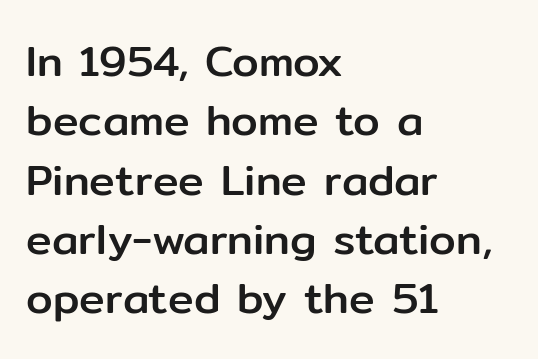
Posture: upright roman. Rows of type keep a routine distance in the vertical direction. Spacing between characters is what you'd get straight out of the box. Where is the straight margin? On the left.
